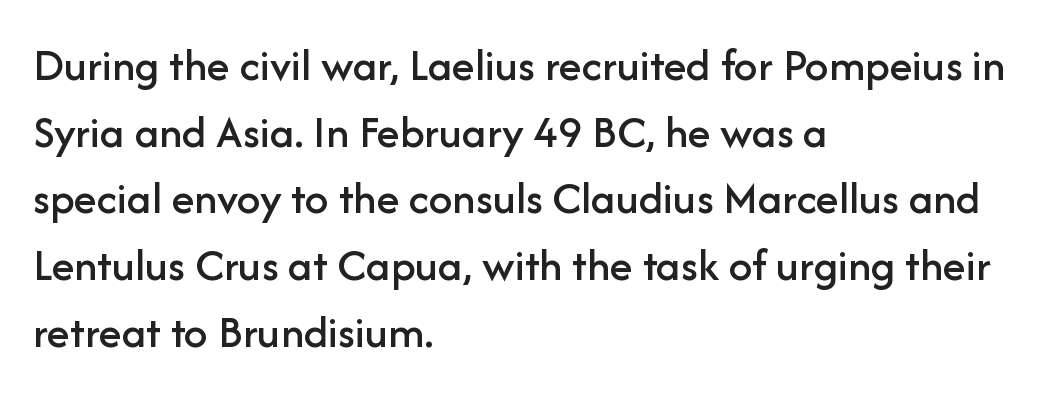
{"serif": "no", "italic": "no", "width": "normal", "stroke_contrast": "low", "x_height": "medium", "monospaced": "no", "underline": "no", "align": "left", "line_spacing": "normal", "line_spacing_ratio": 1.42, "letter_spacing": "normal", "letter_spacing_em": 0.0, "glyph_px": 47}
